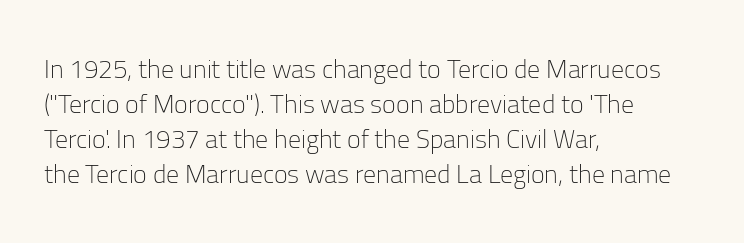
Q: Is the text bold? A: No.
Q: Is the text italic (slanted)? A: No, it is upright.
Q: Is the text underlined? A: No.
Q: How is the paragraph aligned? A: Left-aligned.
Q: Is the spacing between letters normal or unusually wide? A: Normal.
Q: Is the spacing between lines tight, normal or loose? A: Normal.
